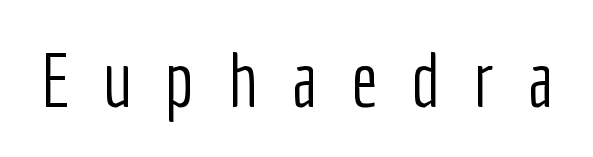
Ascenders rise straight up at ninety degrees. Compared with typical body copy, the letter spacing here is much looser. Note: no serifs on the glyphs. The passage shown is not bold in any degree. Proportional: the letters do not fall into vertical columns.
